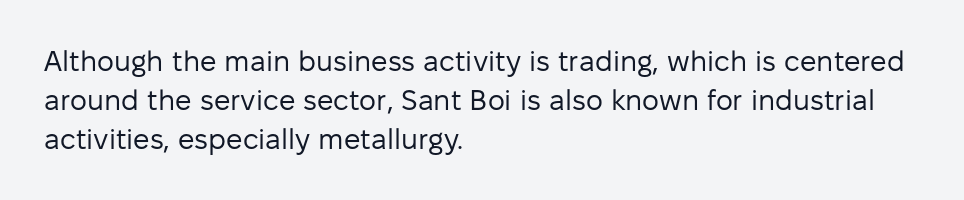
{"serif": "no", "italic": "no", "bold": "no", "weight": "regular", "width": "normal", "stroke_contrast": "low", "x_height": "medium", "monospaced": "no", "underline": "no", "align": "left", "line_spacing": "normal", "line_spacing_ratio": 1.35, "letter_spacing": "normal", "letter_spacing_em": 0.0, "glyph_px": 29}
